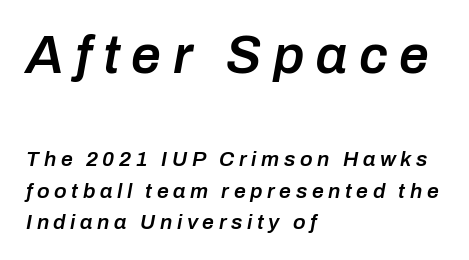
The image shows 53 px semibold type, italic (leaning right); set left-aligned, normal line spacing (1.49x), unusually wide letter spacing (+0.22 em), not underlined; the first (top) block is 2.52x larger; low stroke contrast and a medium x-height.
